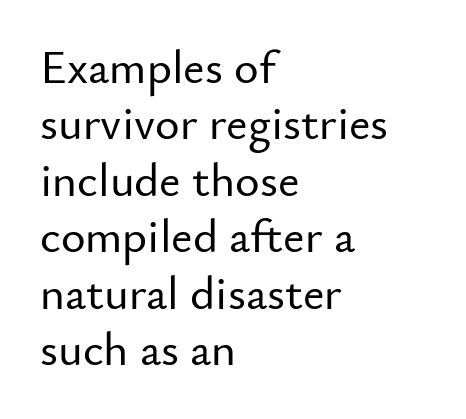
If you drew a line through each stem, it would be perfectly vertical. Default kerning and tracking; the words read as compact shapes. The rendering uses natural spacing where letterforms have individual widths. Grotesque or geometric, the face here clearly has no serifs. Clear beneath every line of the passage.
